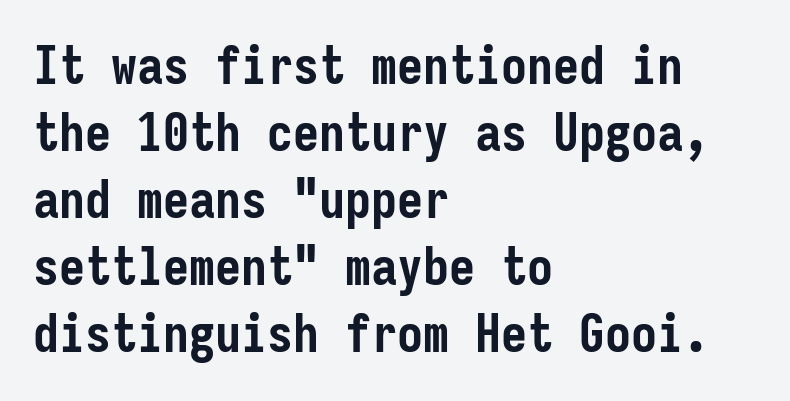
If you drew a ruler down the left edge, every line would touch it. Unmarked baselines from the first word to the last. The axis of the letterforms is exactly vertical. The sample has been set heavy, in full bold.
